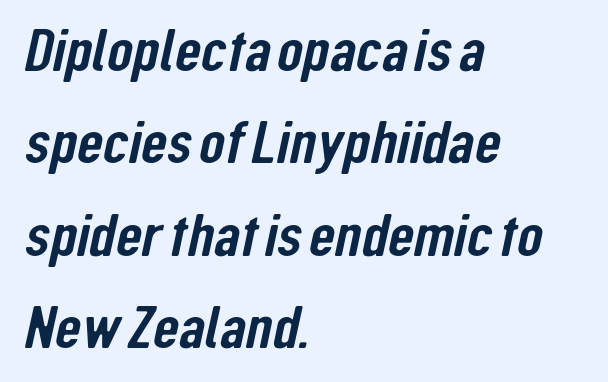
Q: Is the typeface a serif or a sans-serif typeface? A: Sans-serif.
Q: Is the text underlined? A: No.
Q: How is the paragraph aligned? A: Left-aligned.
Q: Is the spacing between letters normal or unusually wide? A: Normal.
Q: Is the spacing between lines tight, normal or loose? A: Normal.
Q: Width (condensed, normal, or wide)? A: Condensed.
Q: Stroke contrast? A: Low.
Q: x-height? A: Medium.
Q: Monospaced? A: No.
